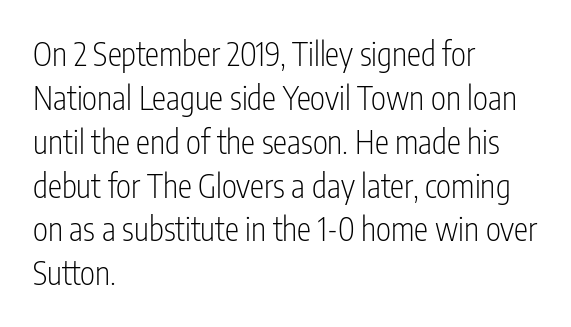
Has an underline been added? It has not. This rendering employs a face without finishing strokes, i.e., a sans-serif. The letters stand upright; this is a roman face. The cut favours lightness, reaching ordinary text weight at its darkest. Whoever set this chose a conventional vertical rhythm. This rendering uses left alignment, leaving the right contour irregular.
